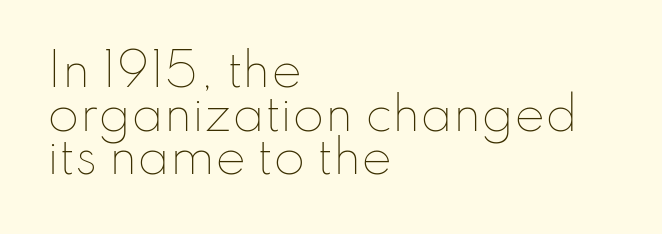
The image shows 46 px thin type, upright; set left-aligned, tight line spacing (0.95x), normal letter spacing, not underlined; low stroke contrast and a small x-height.
